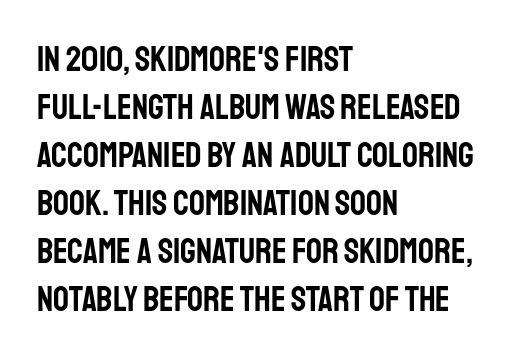
Q: Is the text italic (slanted)? A: No, it is upright.
Q: Is the typeface a serif or a sans-serif typeface? A: Sans-serif.
Q: Is the text underlined? A: No.
Q: How is the paragraph aligned? A: Left-aligned.
Q: Is the spacing between letters normal or unusually wide? A: Normal.
Q: Is the spacing between lines tight, normal or loose? A: Normal.
Q: Width (condensed, normal, or wide)? A: Condensed.
Q: Stroke contrast? A: Low.
Q: x-height? A: Large.
Q: Monospaced? A: No.
